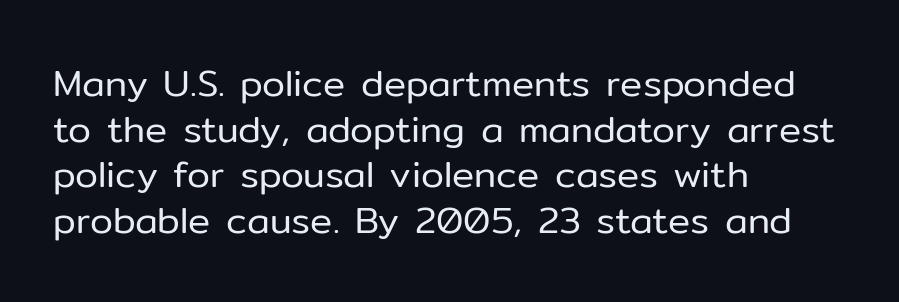
Q: Is the text bold? A: No.
Q: Is the text italic (slanted)? A: No, it is upright.
Q: Is the typeface a serif or a sans-serif typeface? A: Sans-serif.
Q: Is the text underlined? A: No.
Q: How is the paragraph aligned? A: Left-aligned.
Q: Is the spacing between letters normal or unusually wide? A: Normal.
Q: Width (condensed, normal, or wide)? A: Normal.
Q: Stroke contrast? A: Low.
Q: x-height? A: Medium.
Q: Monospaced? A: No.
